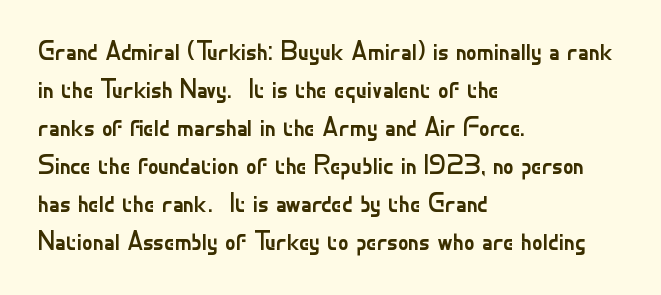
Visually the block forms a straight wall on the left and a jagged coastline on the right. Caption: standard tracking, unaltered. The type sits square on the baseline with zero lean. Weight: not bold — regular or lighter.
